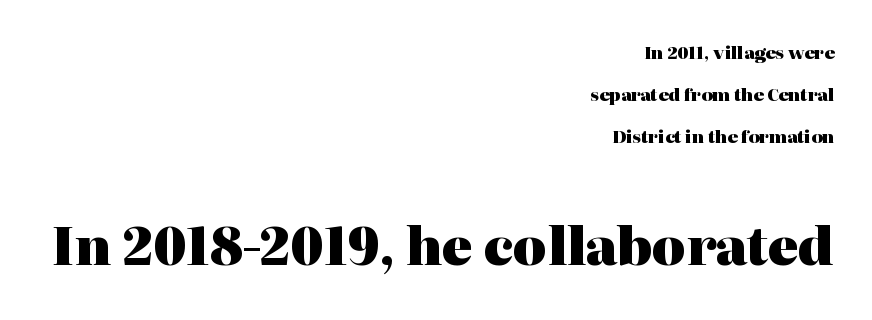
Q: Is the text bold? A: Yes.
Q: Is the text italic (slanted)? A: No, it is upright.
Q: Is the typeface a serif or a sans-serif typeface? A: Serif.
Q: Is the text underlined? A: No.
Q: How is the paragraph aligned? A: Right-aligned.
Q: Is the spacing between letters normal or unusually wide? A: Normal.
Q: Is the spacing between lines tight, normal or loose? A: Loose.
Q: Which block of text is set in a larger size, the first (top) or the second (bottom)? A: The second (bottom) one.
Q: Width (condensed, normal, or wide)? A: Normal.
Q: Stroke contrast? A: High.
Q: x-height? A: Medium.
Q: Monospaced? A: No.
